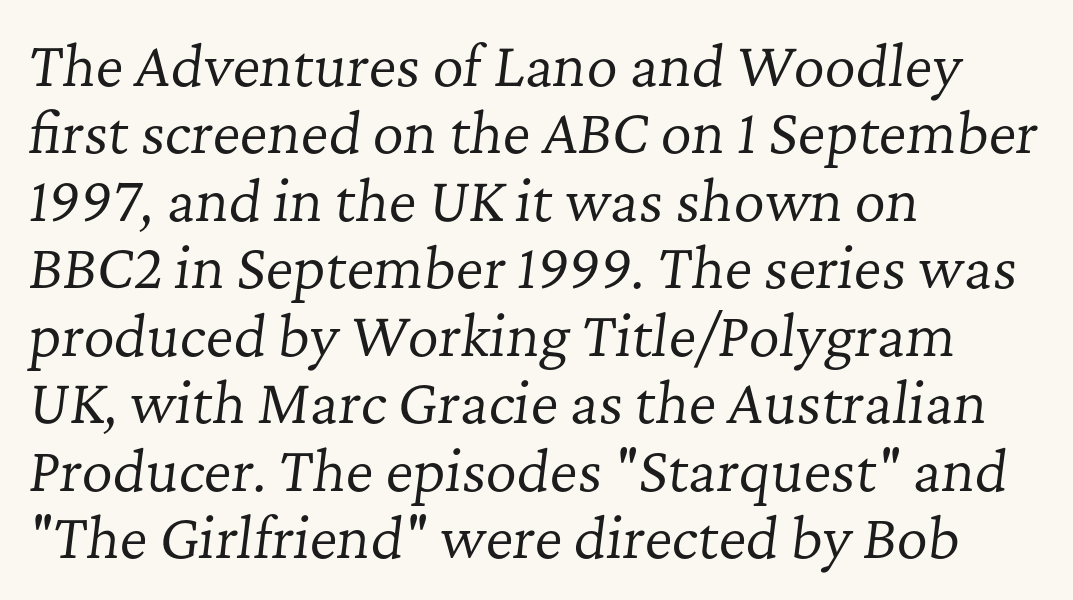
The string is rendered with underlining switched off. Is the type slanted? Yes — the strokes lean at a clear angle. Is the letter spacing exaggerated? No — it looks like the ordinary default. The cut favours lightness, reaching ordinary text weight at its darkest. The rendering uses natural spacing where letterforms have individual widths.
